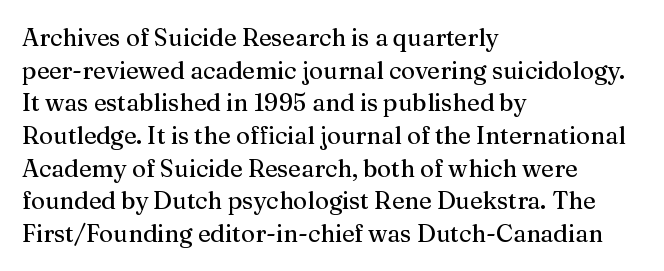
Q: Is the text italic (slanted)? A: No, it is upright.
Q: Is the text underlined? A: No.
Q: How is the paragraph aligned? A: Left-aligned.
Q: Is the spacing between letters normal or unusually wide? A: Normal.
Q: Is the spacing between lines tight, normal or loose? A: Normal.
